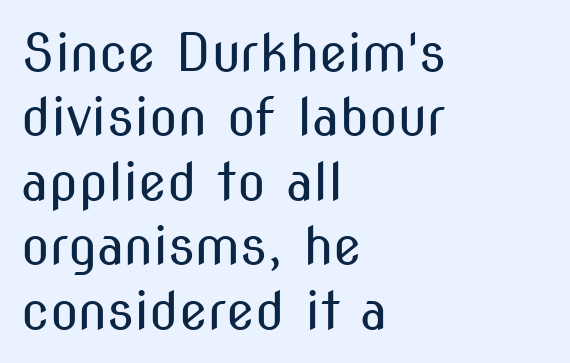
{"serif": "no", "italic": "no", "bold": "no", "weight": "regular", "width": "condensed", "stroke_contrast": "medium", "x_height": "medium", "monospaced": "no", "underline": "no", "align": "left", "line_spacing_ratio": 1.24, "letter_spacing": "normal", "letter_spacing_em": 0.0, "glyph_px": 52}
